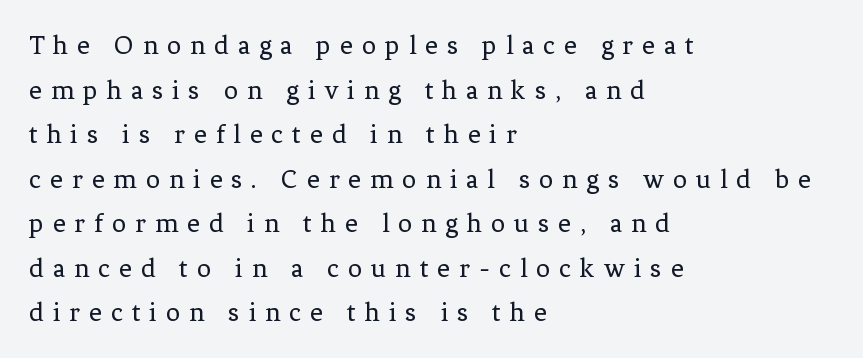
The image shows 28 px regular-weight serif type, upright; set left-aligned, normal line spacing (1.59x), unusually wide letter spacing (+0.32 em), not underlined; low stroke contrast and a medium x-height.
